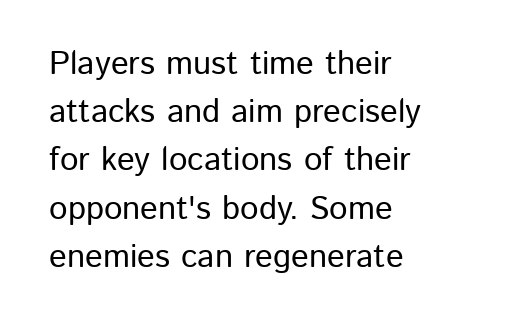
This sample keeps an unexceptional amount of space between lines. This sample is left-justified, so line endings fall wherever the words run out. If you drew a line through each stem, it would be perfectly vertical. Are there feet on the stems? There aren't — it's a sans.
